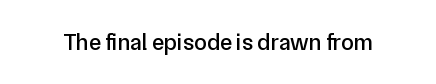
Each word holds together tightly as a unit, with standard inter-letter gaps. Posture: upright roman. The specimen omits any rule beneath the text block's lines.
